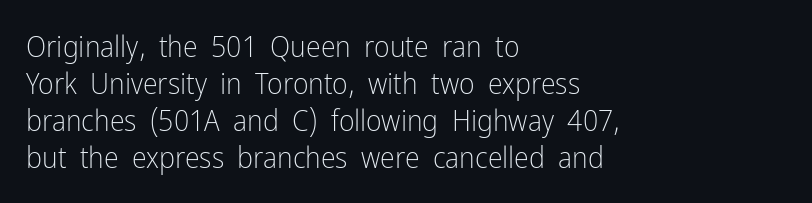
The image shows 30 px light, condensed sans-serif type, upright; set left-aligned, line spacing 1.23x, normal letter spacing, not underlined; low stroke contrast and a medium x-height.
